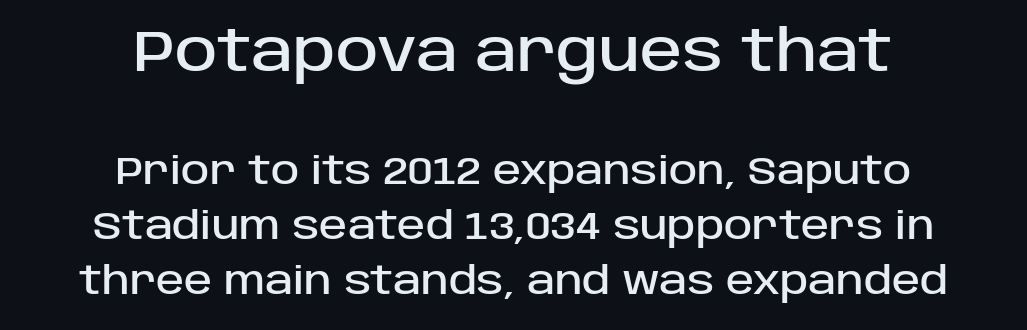
The image shows 57 px sans-serif type, upright; set centered, normal line spacing (1.45x), normal letter spacing, not underlined; the first (top) block is 1.5x larger; low stroke contrast and a large x-height.
